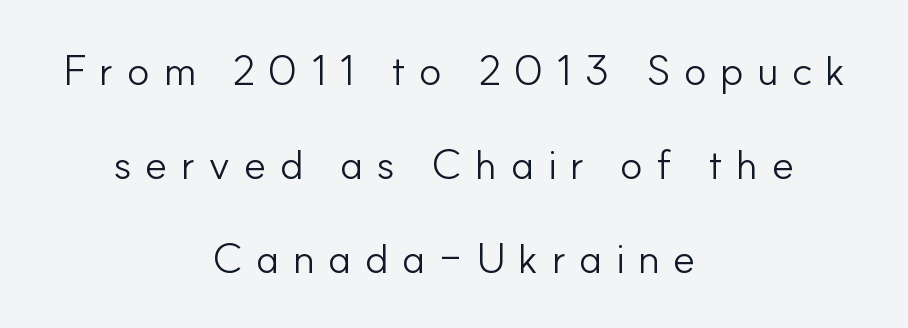
What's the leading like? Stretched, with rows far apart. Students, note that the glyphs here are deliberately spaced far apart. The letters look calm and open, with moderate or lighter stems. Character widths vary here, with narrow letters taking less room than wide ones.
